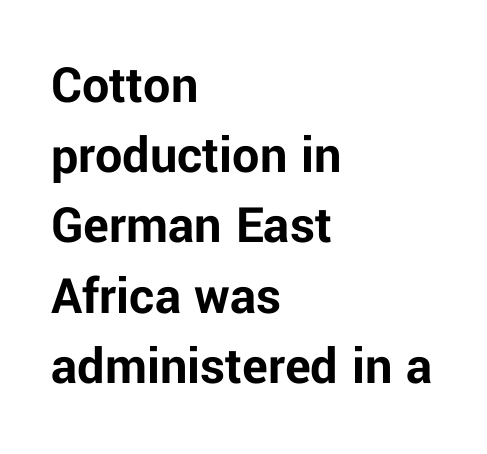
{"serif": "no", "italic": "no", "bold": "yes", "weight": "bold", "width": "normal", "stroke_contrast": "low", "x_height": "medium", "monospaced": "no", "underline": "no", "align": "left", "line_spacing": "normal", "line_spacing_ratio": 1.3, "letter_spacing": "normal", "letter_spacing_em": 0.0, "glyph_px": 54}
